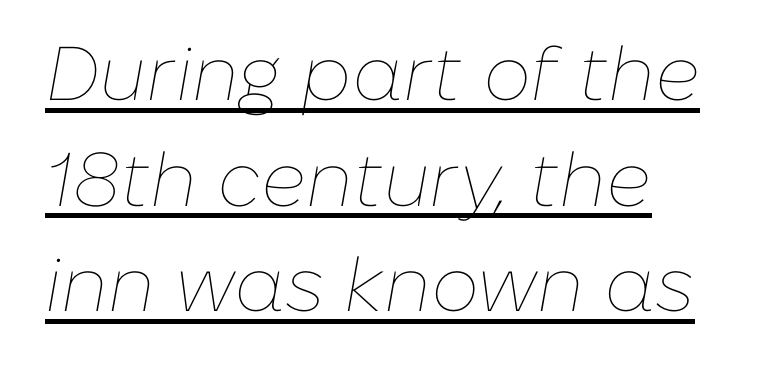
The image shows 76 px thin type, italic (leaning right); set normal line spacing (1.39x), normal letter spacing, underlined; low stroke contrast and a medium x-height.
